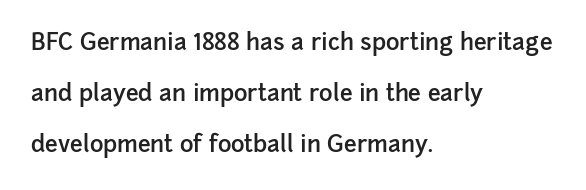
{"italic": "no", "bold": "semi", "underline": "no", "align": "left", "line_spacing": "loose", "line_spacing_ratio": 2.21, "letter_spacing": "normal", "letter_spacing_em": 0.0, "glyph_px": 23}
